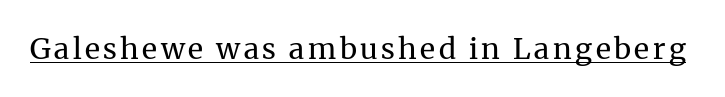
{"serif": "yes", "italic": "no", "bold": "no", "weight": "regular", "width": "normal", "stroke_contrast": "medium", "x_height": "medium", "monospaced": "no", "underline": "yes", "glyph_px": 29}
